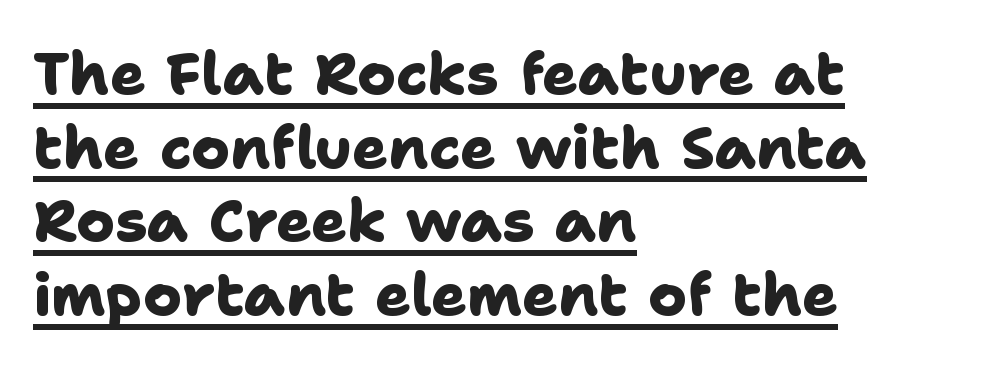
{"serif": "no", "bold": "yes", "weight": "heavy", "width": "normal", "stroke_contrast": "low", "x_height": "medium", "monospaced": "no", "underline": "yes", "align": "left", "line_spacing": "normal", "line_spacing_ratio": 1.25, "letter_spacing": "normal", "letter_spacing_em": 0.0, "glyph_px": 59}
